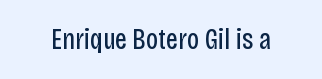
The image shows 29 px regular-weight, condensed sans-serif type, upright; set normal letter spacing, not underlined; low stroke contrast and a large x-height.
